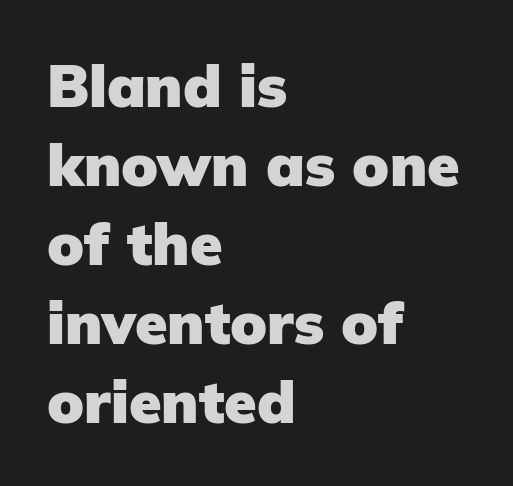
Here the glyphs are tracked normally, forming tight word shapes. Which margin do the lines hug? The left one — the right edge is uneven. When letters stand straight like this, we call the style roman or upright. The letters advance in unequal steps, a hallmark of proportional type. Weight: bold.
